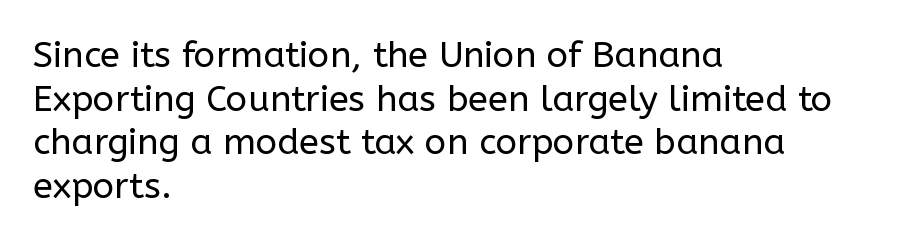
Q: Is the text bold? A: No.
Q: Is the text italic (slanted)? A: No, it is upright.
Q: Is the typeface a serif or a sans-serif typeface? A: Sans-serif.
Q: Is the text underlined? A: No.
Q: How is the paragraph aligned? A: Left-aligned.
Q: Is the spacing between letters normal or unusually wide? A: Normal.
Q: Width (condensed, normal, or wide)? A: Normal.
Q: Stroke contrast? A: Low.
Q: x-height? A: Medium.
Q: Monospaced? A: No.
